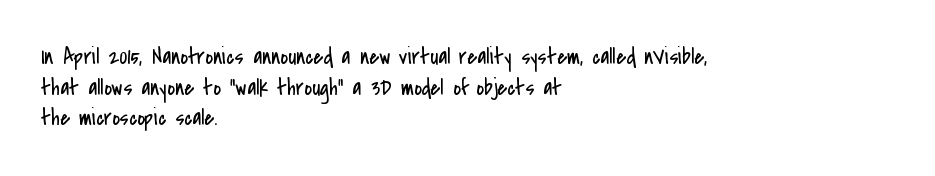
{"italic": "no", "bold": "no", "underline": "no", "align": "left", "line_spacing": "normal", "line_spacing_ratio": 1.33, "letter_spacing": "normal", "letter_spacing_em": 0.0, "glyph_px": 23}
